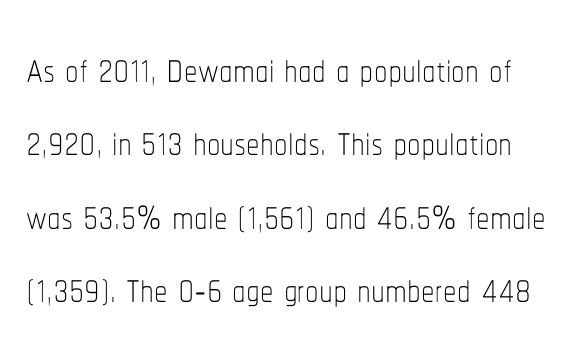
Weight: regular or lighter. Proportional: the letters do not fall into vertical columns. The block of text has a typical density, with ordinary space between rows. Every character sits straight up, as roman type does.
